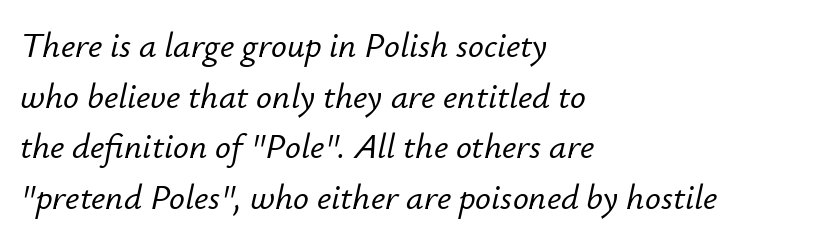
{"italic": "yes", "lean": "right", "slant_degrees": 12, "width": "normal", "stroke_contrast": "low", "x_height": "small", "monospaced": "no", "underline": "no", "align": "left", "line_spacing": "normal", "line_spacing_ratio": 1.45, "letter_spacing": "normal", "letter_spacing_em": 0.0, "glyph_px": 35}
